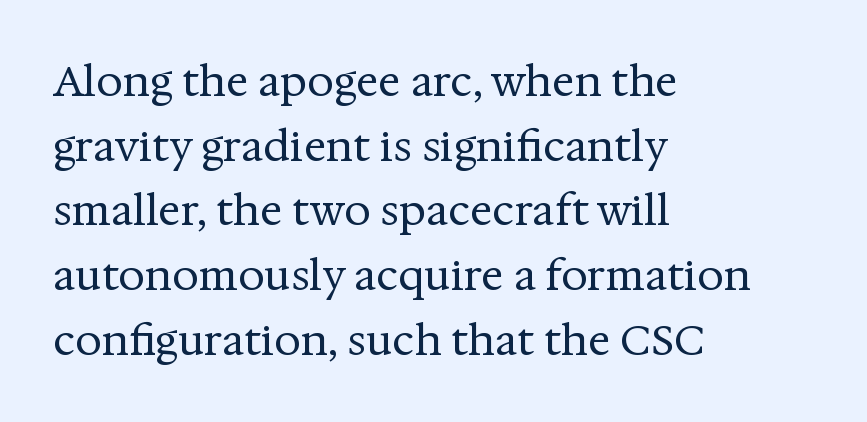
Q: Is the text bold? A: No.
Q: Is the text italic (slanted)? A: No, it is upright.
Q: Is the typeface a serif or a sans-serif typeface? A: Serif.
Q: Is the text underlined? A: No.
Q: How is the paragraph aligned? A: Left-aligned.
Q: Is the spacing between letters normal or unusually wide? A: Normal.
Q: Is the spacing between lines tight, normal or loose? A: Normal.
Q: Width (condensed, normal, or wide)? A: Normal.
Q: Stroke contrast? A: Medium.
Q: x-height? A: Medium.
Q: Monospaced? A: No.
